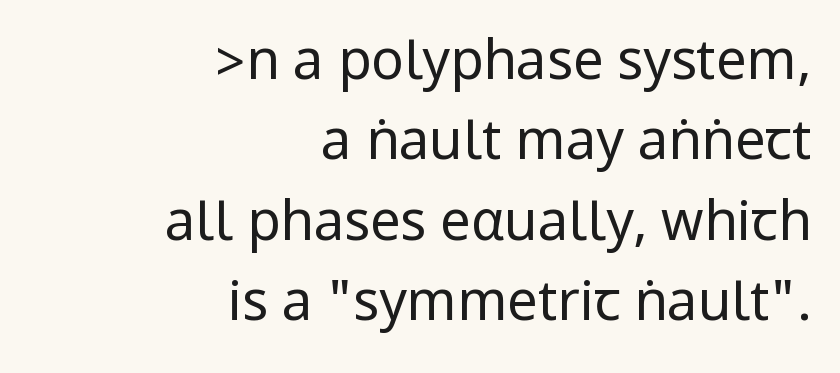
The image shows 54 px regular-weight, condensed sans-serif type, upright; set right-aligned, normal line spacing (1.49x), normal letter spacing, not underlined; low stroke contrast.
